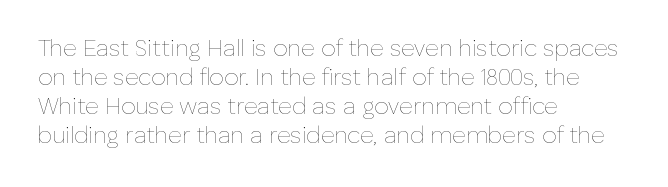
A typesetter would call this zero additional tracking. If you drew a line through each stem, it would be perfectly vertical. This block has exactly the height ordinary leading produces. Teacher's note: observe the even left margin — that is flush-left alignment. The area under the type is left untouched. This is not heavy type; no bold has been used.
